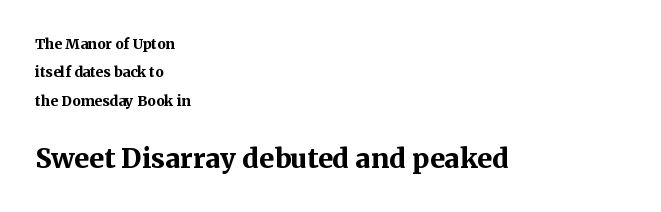
{"italic": "no", "bold": "yes", "underline": "no", "align": "left", "line_spacing": "loose", "line_spacing_ratio": 2.02, "letter_spacing": "normal", "letter_spacing_em": 0.0, "larger_block": "second", "size_ratio": 1.93, "glyph_px": 27}
